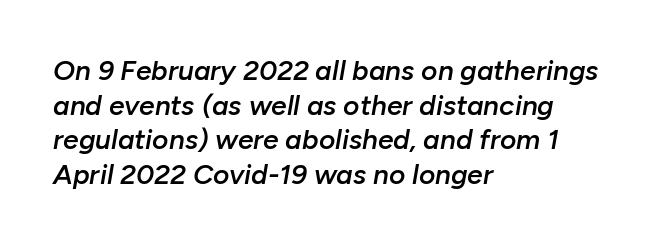
Q: Is the text bold? A: Semi-bold.
Q: Is the text italic (slanted)? A: Yes, it leans right by about 10 degrees.
Q: Is the text underlined? A: No.
Q: How is the paragraph aligned? A: Left-aligned.
Q: Is the spacing between letters normal or unusually wide? A: Normal.
Q: Width (condensed, normal, or wide)? A: Normal.
Q: Stroke contrast? A: Low.
Q: x-height? A: Medium.
Q: Monospaced? A: No.
